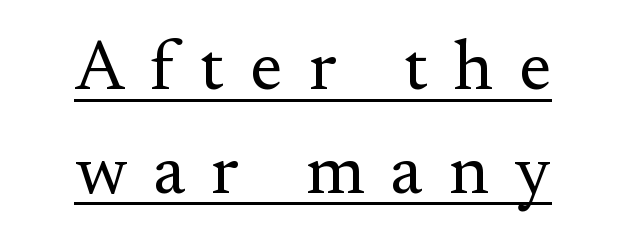
The image shows 70 px regular-weight serif type, upright; set normal line spacing (1.48x), unusually wide letter spacing (+0.37 em), underlined; medium stroke contrast and a small x-height.
